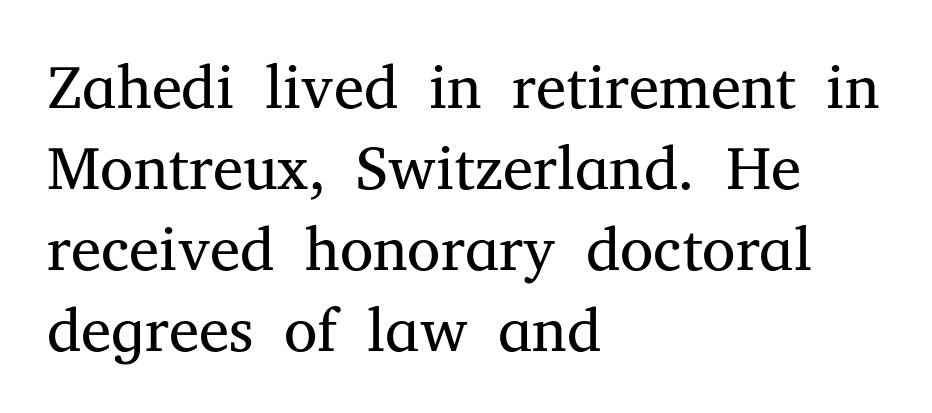
The image shows 61 px regular-weight serif type, upright; set left-aligned, normal line spacing (1.33x), normal letter spacing, not underlined; medium stroke contrast and a medium x-height.
